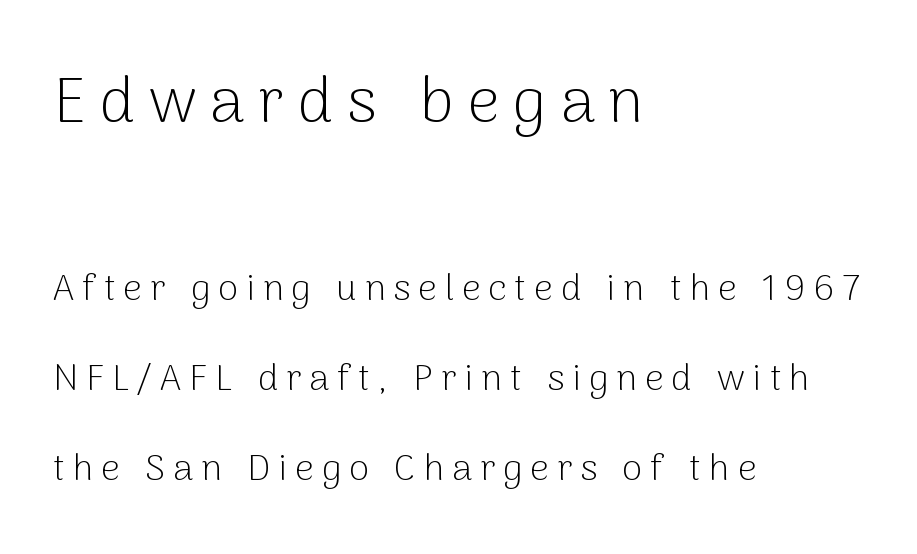
Q: Is the text bold? A: No.
Q: Is the text italic (slanted)? A: No, it is upright.
Q: Is the typeface a serif or a sans-serif typeface? A: Sans-serif.
Q: Is the text underlined? A: No.
Q: How is the paragraph aligned? A: Left-aligned.
Q: Is the spacing between letters normal or unusually wide? A: Unusually wide.
Q: Is the spacing between lines tight, normal or loose? A: Loose.
Q: Which block of text is set in a larger size, the first (top) or the second (bottom)? A: The first (top) one.
Q: Width (condensed, normal, or wide)? A: Normal.
Q: Stroke contrast? A: Low.
Q: x-height? A: Medium.
Q: Monospaced? A: No.
